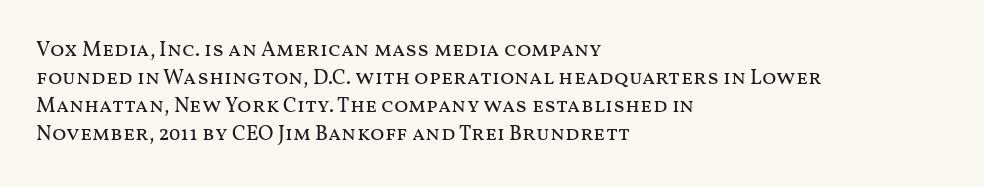
The image shows 21 px text type, upright; set left-aligned, normal line spacing (1.34x), normal letter spacing, not underlined.
